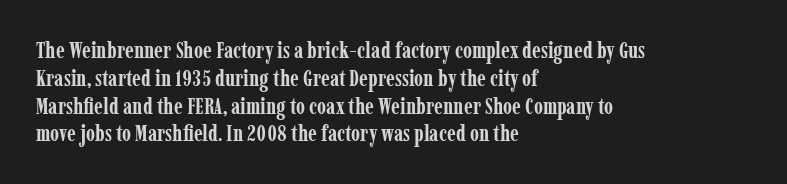
Q: Is the text bold? A: Yes.
Q: Is the text italic (slanted)? A: No, it is upright.
Q: Is the text underlined? A: No.
Q: How is the paragraph aligned? A: Left-aligned.
Q: Is the spacing between letters normal or unusually wide? A: Normal.
